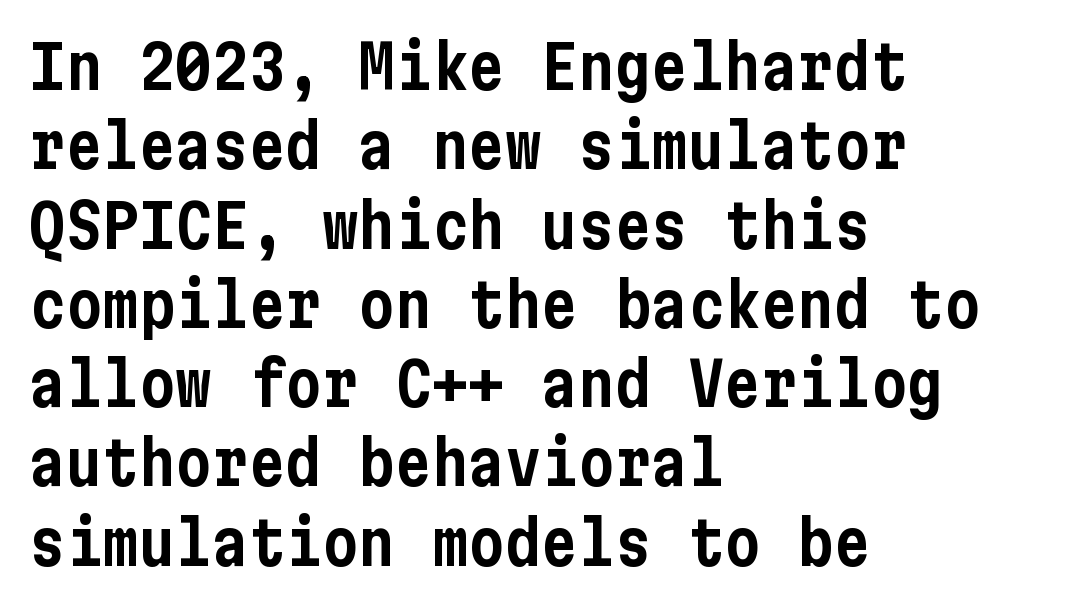
The image shows 61 px condensed sans-serif type, upright; set left-aligned, normal line spacing (1.3x), normal letter spacing, not underlined; low stroke contrast and a medium x-height.
